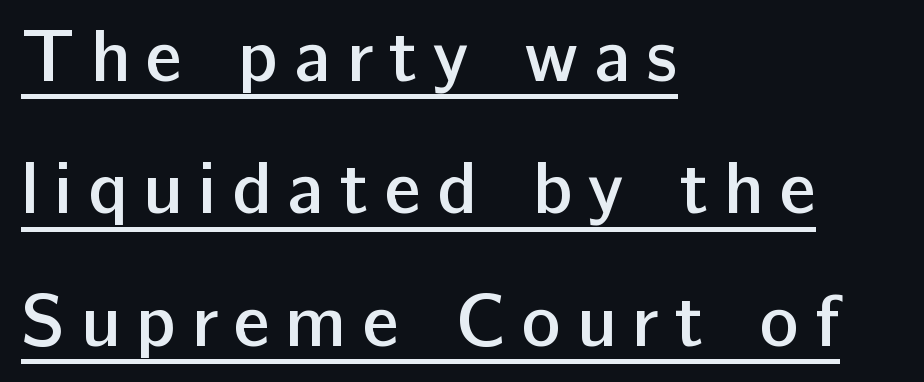
The lettering is marked with a stroke running underneath it. A typesetter would call this proportional, since set widths differ per character. Serifs: no, the terminals of the letterforms are clean. Notice how the stems are strictly vertical — no italics here.
